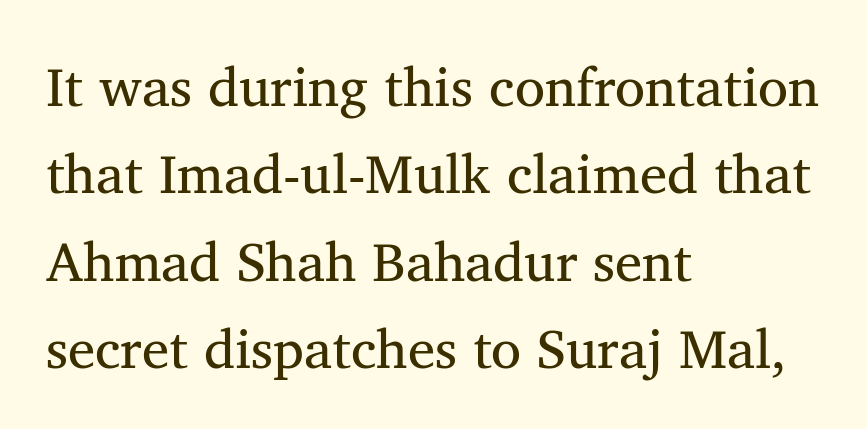
Q: Is the text bold? A: No.
Q: Is the text italic (slanted)? A: No, it is upright.
Q: Is the typeface a serif or a sans-serif typeface? A: Serif.
Q: Is the text underlined? A: No.
Q: How is the paragraph aligned? A: Left-aligned.
Q: Is the spacing between letters normal or unusually wide? A: Normal.
Q: Is the spacing between lines tight, normal or loose? A: Normal.
Q: Width (condensed, normal, or wide)? A: Normal.
Q: Stroke contrast? A: Medium.
Q: x-height? A: Medium.
Q: Monospaced? A: No.
